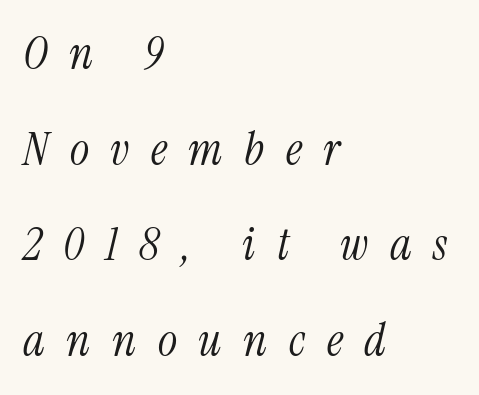
Q: Is the text bold? A: No.
Q: Is the text italic (slanted)? A: Yes, it leans right by about 13 degrees.
Q: Is the typeface a serif or a sans-serif typeface? A: Serif.
Q: Is the text underlined? A: No.
Q: How is the paragraph aligned? A: Left-aligned.
Q: Is the spacing between letters normal or unusually wide? A: Unusually wide.
Q: Is the spacing between lines tight, normal or loose? A: Loose.
Q: Width (condensed, normal, or wide)? A: Condensed.
Q: Stroke contrast? A: Medium.
Q: x-height? A: Medium.
Q: Monospaced? A: No.
